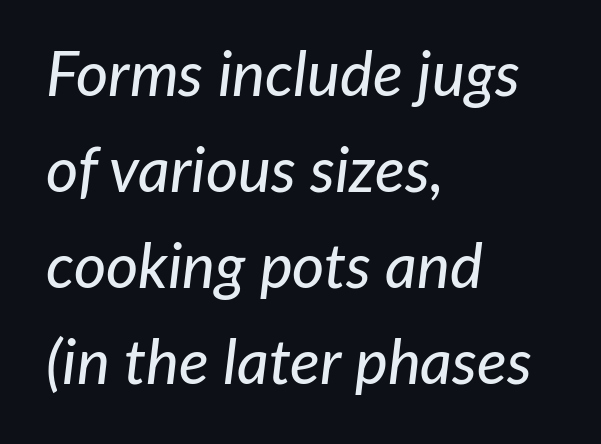
The rendering uses natural spacing where letterforms have individual widths. Notice how descenders clear the ascenders below comfortably — that's standard leading. Tracking here is standard; glyphs follow each other at the usual distance. Rule under the text: the space is simply empty.
